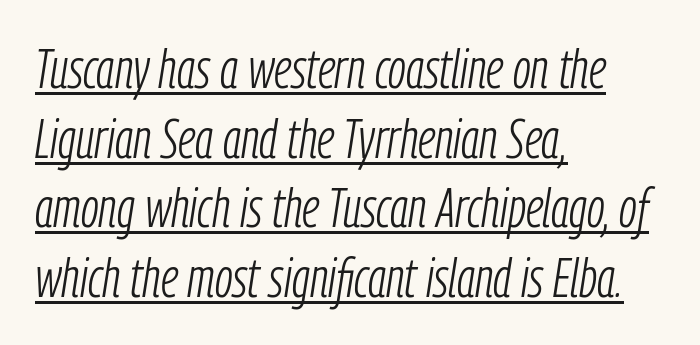
{"italic": "yes", "lean": "right", "slant_degrees": 9, "bold": "no", "weight": "light", "width": "condensed", "stroke_contrast": "low", "x_height": "medium", "monospaced": "no", "underline": "yes", "align": "left", "line_spacing": "normal", "line_spacing_ratio": 1.29, "letter_spacing": "normal", "letter_spacing_em": 0.0, "glyph_px": 54}
